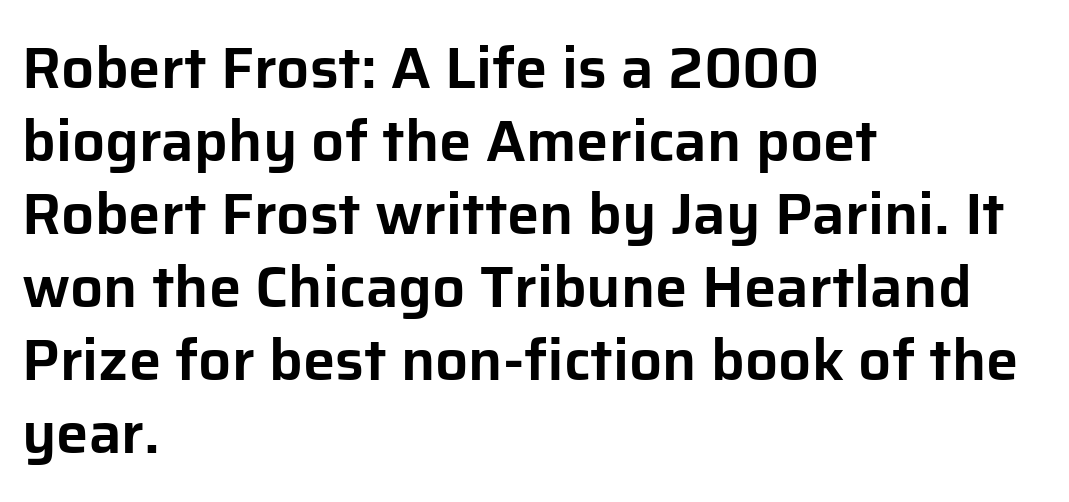
The image shows 58 px sans-serif type, upright; set left-aligned, normal line spacing (1.26x), normal letter spacing, not underlined; low stroke contrast and a medium x-height.
